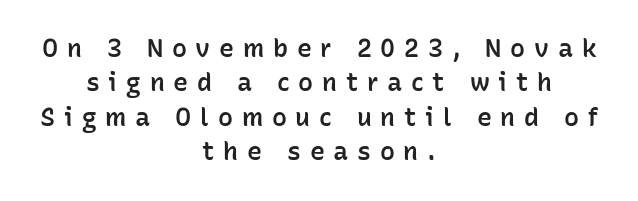
Q: Is the text bold? A: Semi-bold.
Q: Is the text italic (slanted)? A: No, it is upright.
Q: Is the text underlined? A: No.
Q: How is the paragraph aligned? A: Centered.
Q: Is the spacing between letters normal or unusually wide? A: Unusually wide.
Q: Is the spacing between lines tight, normal or loose? A: Normal.
